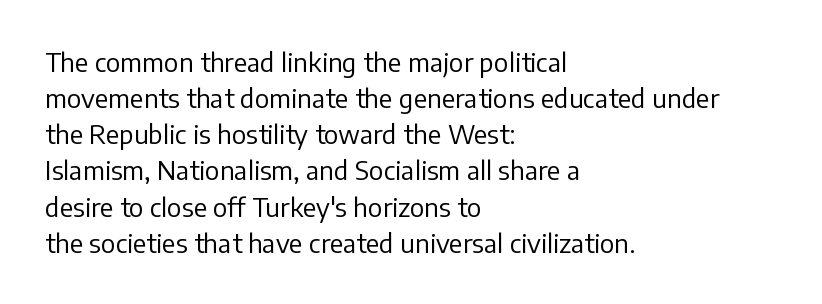
{"italic": "no", "bold": "no", "underline": "no", "align": "left", "line_spacing": "normal", "line_spacing_ratio": 1.39, "letter_spacing": "normal", "letter_spacing_em": 0.0, "glyph_px": 26}
